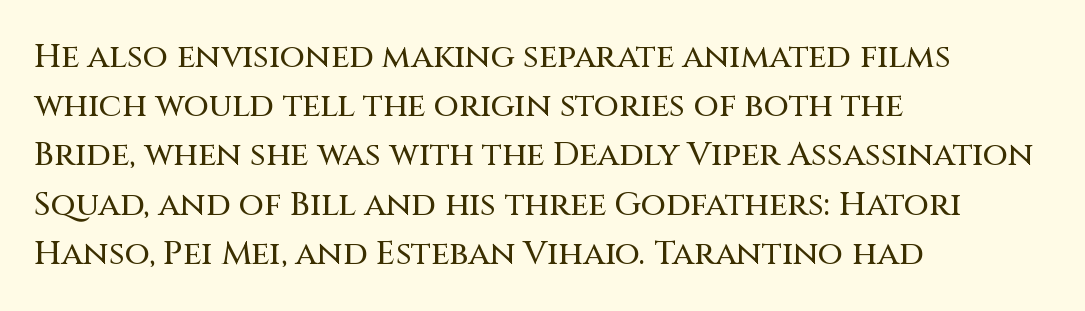
Q: Is the text italic (slanted)? A: No, it is upright.
Q: Is the typeface a serif or a sans-serif typeface? A: Sans-serif.
Q: Is the text underlined? A: No.
Q: How is the paragraph aligned? A: Left-aligned.
Q: Is the spacing between letters normal or unusually wide? A: Normal.
Q: Is the spacing between lines tight, normal or loose? A: Normal.
Q: Width (condensed, normal, or wide)? A: Normal.
Q: Stroke contrast? A: Medium.
Q: x-height? A: Large.
Q: Monospaced? A: No.
